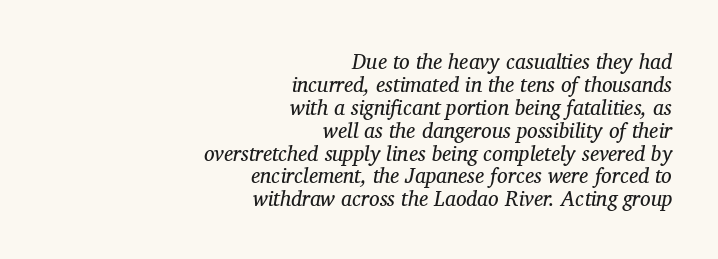
{"italic": "yes", "lean": "right", "slant_degrees": 11, "bold": "no", "underline": "no", "align": "right", "line_spacing": "tight", "line_spacing_ratio": 1.09, "letter_spacing": "normal", "letter_spacing_em": 0.0, "glyph_px": 21}
